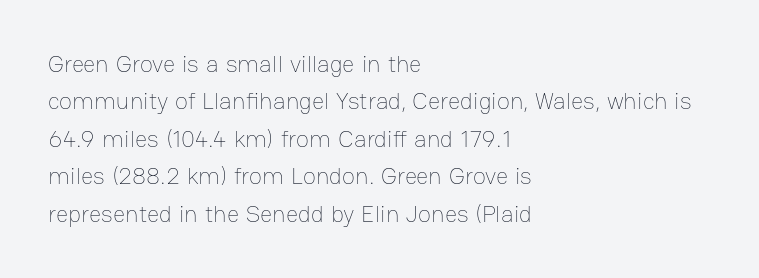
Evenly set lines give the paragraph a standard silhouette. Here the glyphs are tracked normally, forming tight word shapes. Rule under the text: the space is simply empty. Italic? Not at all — the glyphs are vertical. These glyphs show unthickened strokes, regular width or finer.
